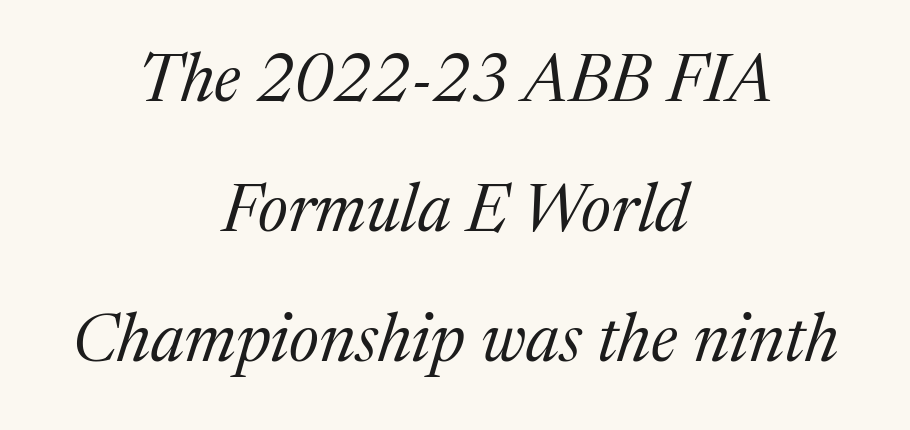
The image shows 67 px regular-weight serif type, italic (leaning right); set centered, loose line spacing (1.94x), normal letter spacing, not underlined; medium stroke contrast and a medium x-height.
